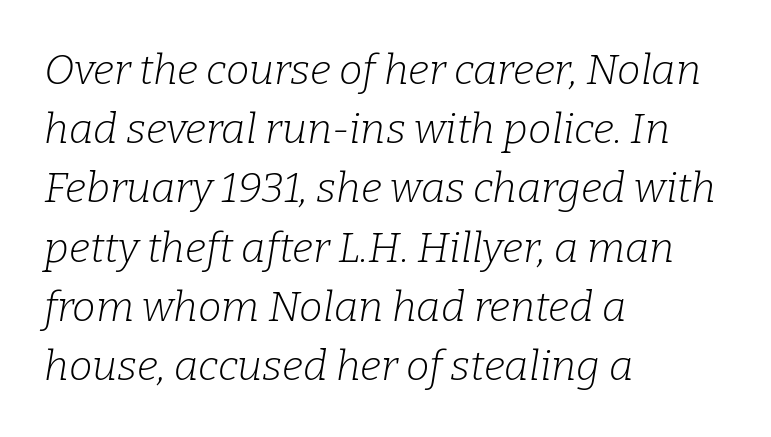
The image shows 42 px light serif type, italic (leaning right); set left-aligned, normal line spacing (1.41x), normal letter spacing, not underlined; low stroke contrast and a medium x-height.
